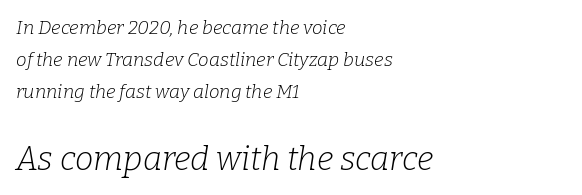
Inter-character spacing is left at the font's built-in metrics. Visually the block forms a straight wall on the left and a jagged coastline on the right. The font's italic variant was chosen for this text. This reads as an unemphasized weight, regular at the heaviest. The letters advance in unequal steps, a hallmark of proportional type.
